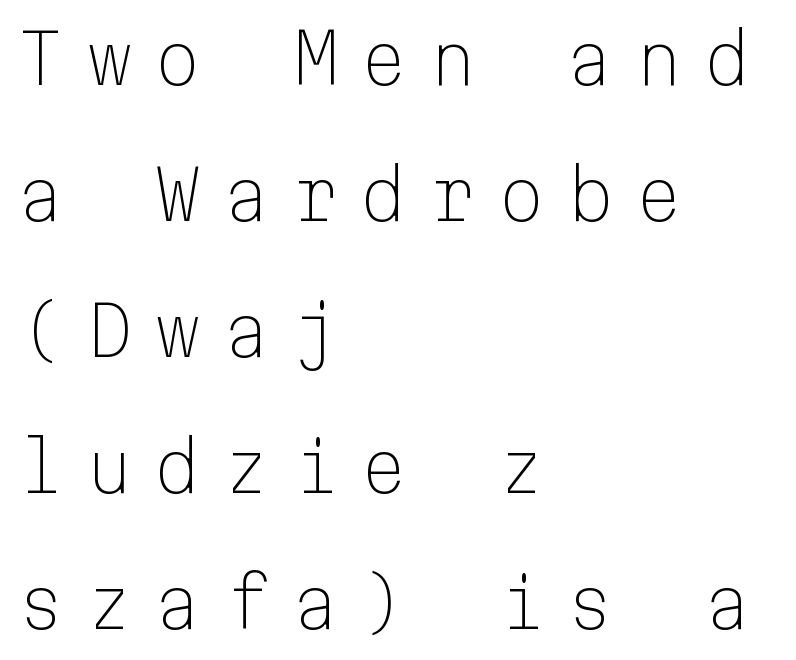
Q: Is the text bold? A: No.
Q: Is the text italic (slanted)? A: No, it is upright.
Q: Is the typeface a serif or a sans-serif typeface? A: Sans-serif.
Q: Is the text underlined? A: No.
Q: How is the paragraph aligned? A: Left-aligned.
Q: Is the spacing between letters normal or unusually wide? A: Unusually wide.
Q: Is the spacing between lines tight, normal or loose? A: Loose.
Q: Width (condensed, normal, or wide)? A: Normal.
Q: Stroke contrast? A: Low.
Q: x-height? A: Medium.
Q: Monospaced? A: Yes.
